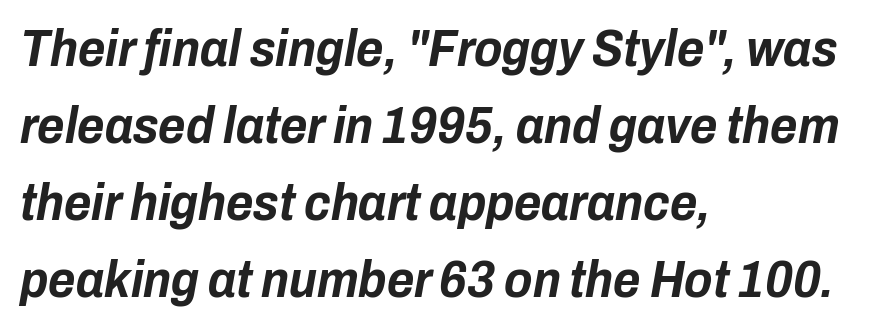
{"italic": "yes", "lean": "right", "slant_degrees": 10, "bold": "yes", "weight": "bold", "width": "condensed", "stroke_contrast": "low", "x_height": "medium", "monospaced": "no", "underline": "no", "align": "left", "line_spacing": "normal", "line_spacing_ratio": 1.48, "letter_spacing": "normal", "letter_spacing_em": 0.0, "glyph_px": 52}
